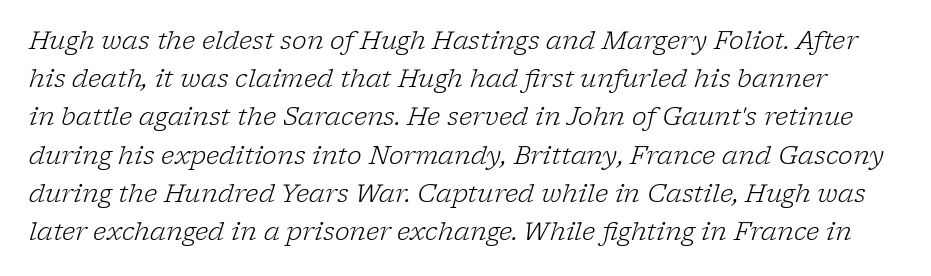
The image shows 25 px text type, italic (leaning right); set normal line spacing (1.53x), normal letter spacing, not underlined.
